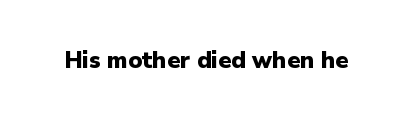
Q: Is the text bold? A: Yes.
Q: Is the text italic (slanted)? A: No, it is upright.
Q: Is the text underlined? A: No.
Q: Is the spacing between letters normal or unusually wide? A: Normal.
